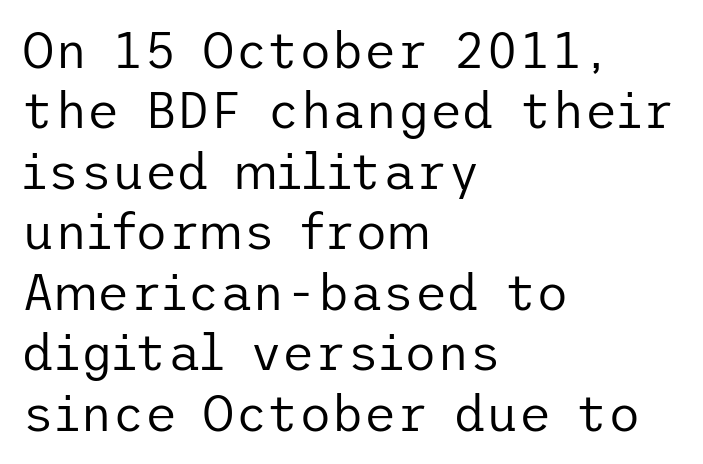
{"serif": "no", "italic": "no", "bold": "no", "weight": "regular", "width": "normal", "stroke_contrast": "low", "x_height": "medium", "underline": "no", "align": "left", "line_spacing_ratio": 1.21, "letter_spacing": "normal", "letter_spacing_em": 0.0, "glyph_px": 50}
